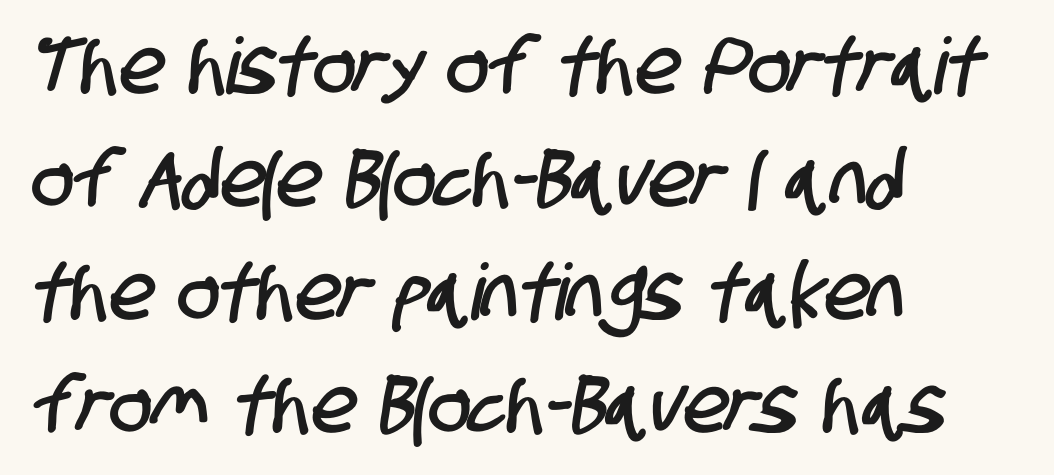
The image shows 78 px condensed sans-serif type; set left-aligned, normal line spacing (1.45x), normal letter spacing, not underlined; low stroke contrast and a large x-height.
